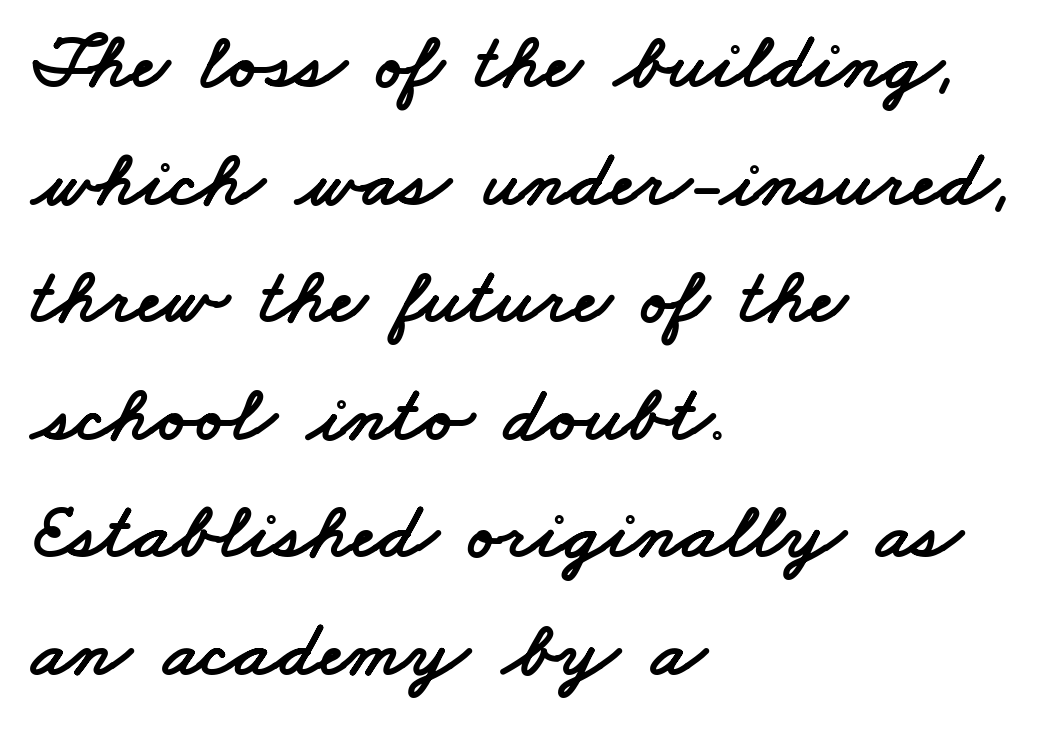
The image shows 80 px wide sans-serif type; set left-aligned, normal line spacing (1.47x), normal letter spacing, not underlined; low stroke contrast and a small x-height.
